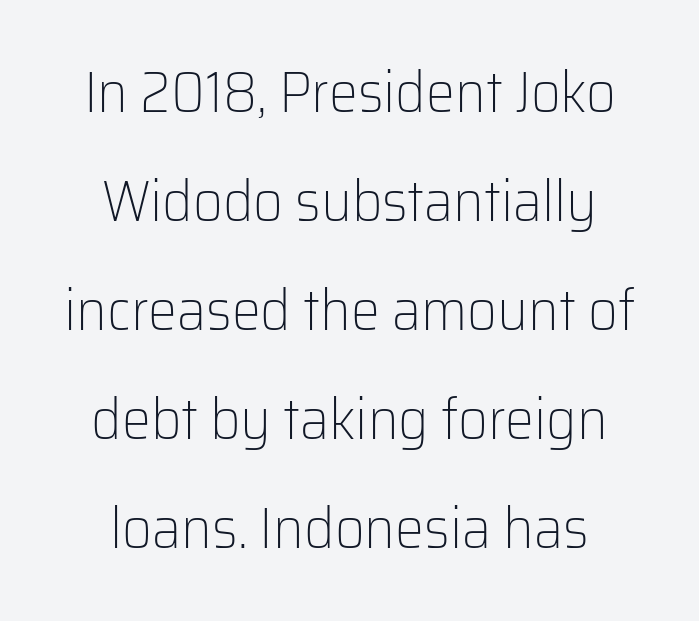
There is no visible air inserted between adjacent glyphs. These lines are rendered in a variable-pitch font. The strip under each line holds only bare page. This sample is center-justified, so both line endings float freely. Ink coverage per letter is moderate at most.
